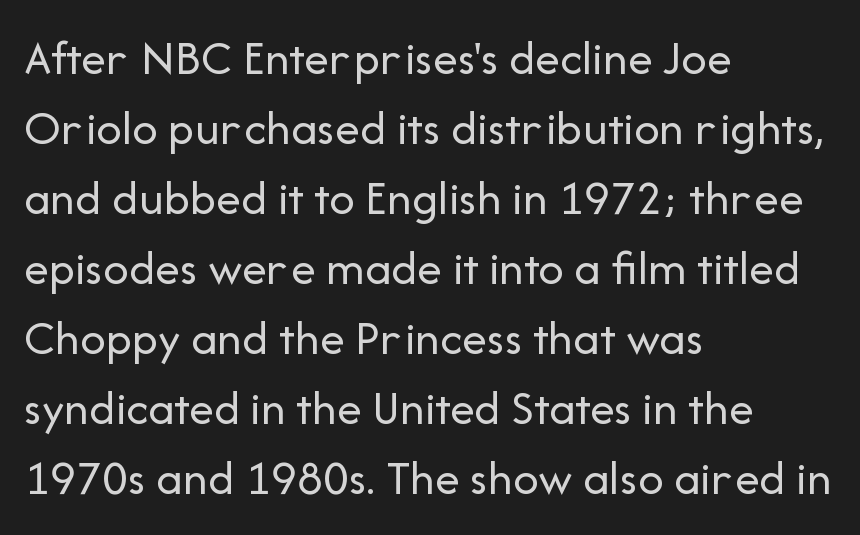
The image shows 50 px regular-weight sans-serif type, upright; set left-aligned, normal line spacing (1.4x), normal letter spacing, not underlined; low stroke contrast and a medium x-height.
